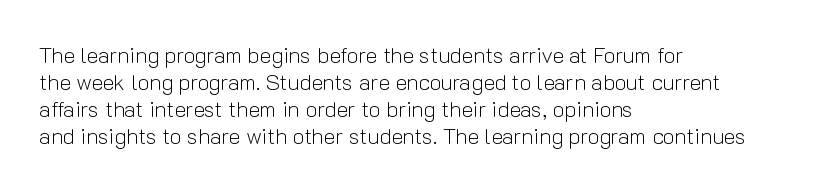
{"italic": "no", "bold": "no", "underline": "no", "align": "left", "line_spacing_ratio": 1.22, "letter_spacing": "normal", "letter_spacing_em": 0.0, "glyph_px": 22}
